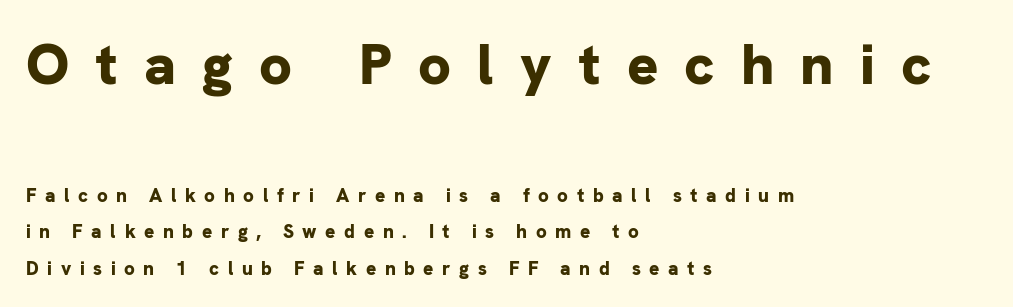
Q: Is the text bold? A: Yes.
Q: Is the text italic (slanted)? A: No, it is upright.
Q: Is the typeface a serif or a sans-serif typeface? A: Sans-serif.
Q: Is the text underlined? A: No.
Q: How is the paragraph aligned? A: Left-aligned.
Q: Is the spacing between letters normal or unusually wide? A: Unusually wide.
Q: Is the spacing between lines tight, normal or loose? A: Loose.
Q: Which block of text is set in a larger size, the first (top) or the second (bottom)? A: The first (top) one.
Q: Width (condensed, normal, or wide)? A: Normal.
Q: Stroke contrast? A: Low.
Q: x-height? A: Medium.
Q: Monospaced? A: No.
